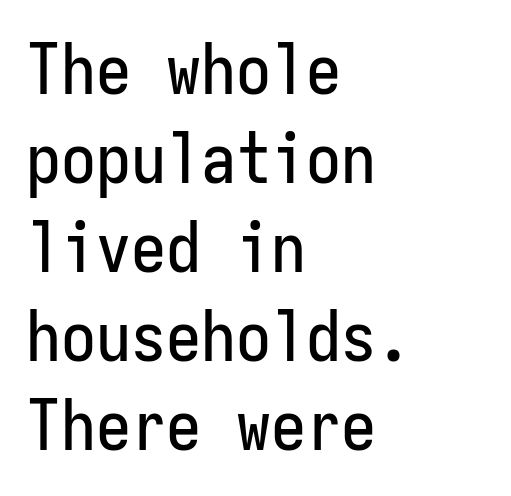
{"serif": "no", "italic": "no", "width": "condensed", "stroke_contrast": "low", "x_height": "medium", "monospaced": "yes", "underline": "no", "align": "left", "line_spacing": "normal", "line_spacing_ratio": 1.27, "letter_spacing": "normal", "letter_spacing_em": 0.0, "glyph_px": 70}
